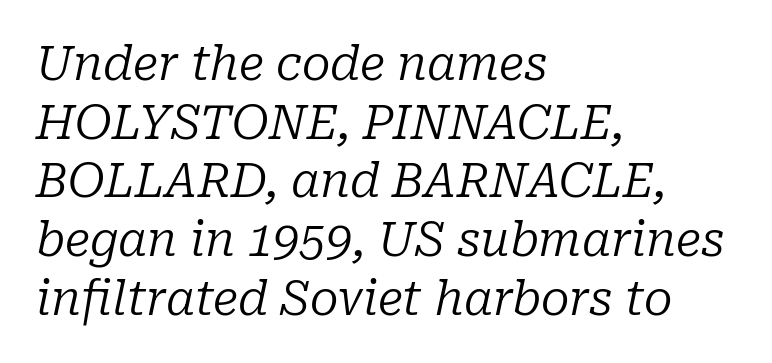
{"serif": "yes", "italic": "yes", "lean": "right", "slant_degrees": 10, "bold": "no", "weight": "regular", "width": "normal", "stroke_contrast": "low", "x_height": "medium", "monospaced": "no", "underline": "no", "align": "left", "line_spacing": "normal", "line_spacing_ratio": 1.25, "letter_spacing": "normal", "letter_spacing_em": 0.0, "glyph_px": 47}
